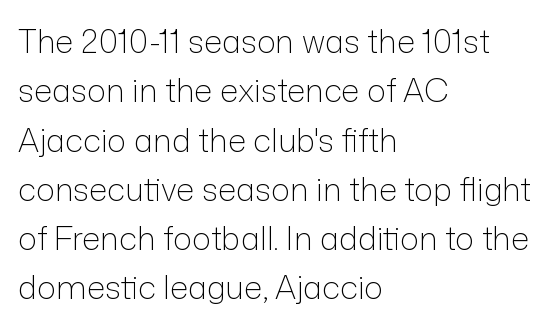
The rendering shows plain stroke endings on the letterforms — a sans-serif design. Stem width sits at or under what a default text font uses. Line spacing here is normal. Nobody drew a line under any word here. Tracking here is standard; glyphs follow each other at the usual distance. Note the varied advance widths — an 'i' is clearly narrower than an 'm'.
